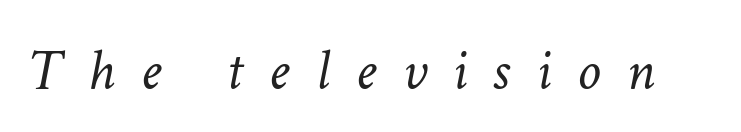
Q: Is the text bold? A: No.
Q: Is the text italic (slanted)? A: Yes, it leans right by about 11 degrees.
Q: Is the text underlined? A: No.
Q: Is the spacing between letters normal or unusually wide? A: Unusually wide.
Q: Width (condensed, normal, or wide)? A: Normal.
Q: Stroke contrast? A: Low.
Q: x-height? A: Medium.
Q: Monospaced? A: No.
